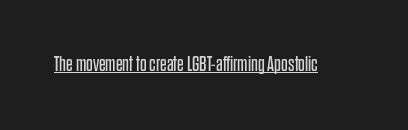
The image shows 21 px text type, upright; set normal letter spacing, underlined.
